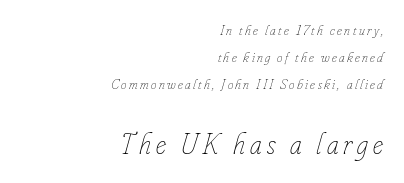
{"italic": "yes", "lean": "right", "slant_degrees": 16, "bold": "no", "weight": "thin", "width": "condensed", "stroke_contrast": "low", "x_height": "small", "monospaced": "no", "underline": "no", "align": "right", "line_spacing": "loose", "line_spacing_ratio": 1.92, "larger_block": "second", "size_ratio": 2.07, "glyph_px": 29}
